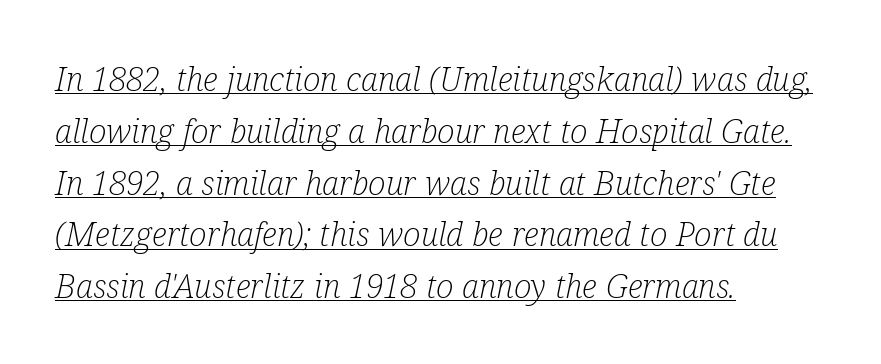
The image shows 33 px light, condensed serif type, italic (leaning right); set left-aligned, normal line spacing (1.57x), normal letter spacing, underlined; low stroke contrast and a medium x-height.
